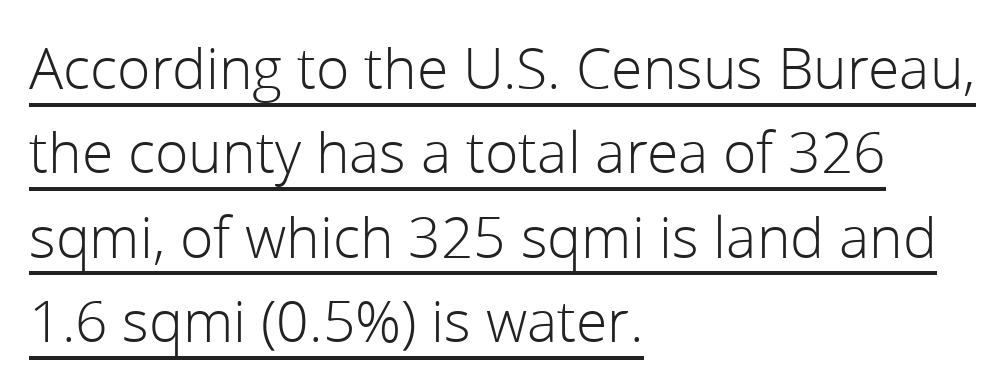
The image shows 57 px light sans-serif type, upright; set left-aligned, normal line spacing (1.48x), normal letter spacing, underlined; low stroke contrast and a medium x-height.
